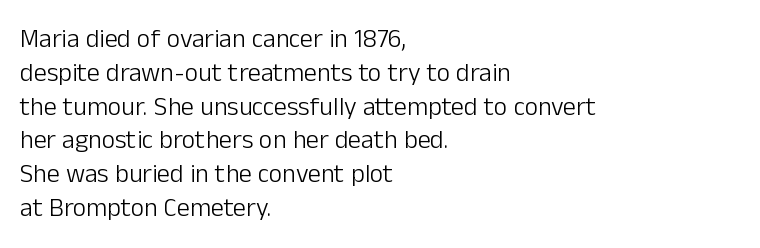
{"italic": "no", "bold": "no", "underline": "no", "align": "left", "line_spacing": "normal", "line_spacing_ratio": 1.3, "letter_spacing": "normal", "letter_spacing_em": 0.0, "glyph_px": 26}
